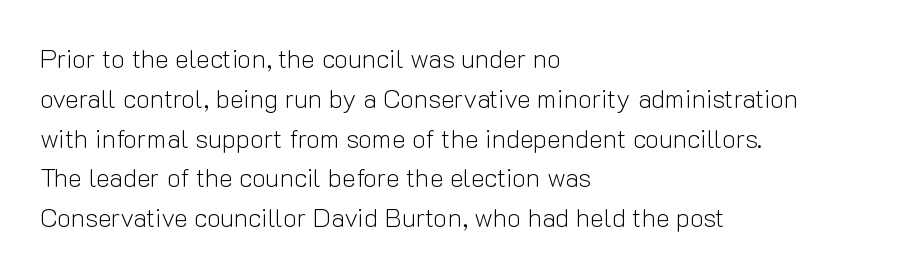
{"italic": "no", "bold": "no", "underline": "no", "align": "left", "line_spacing": "normal", "line_spacing_ratio": 1.53, "letter_spacing": "normal", "letter_spacing_em": 0.0, "glyph_px": 26}
